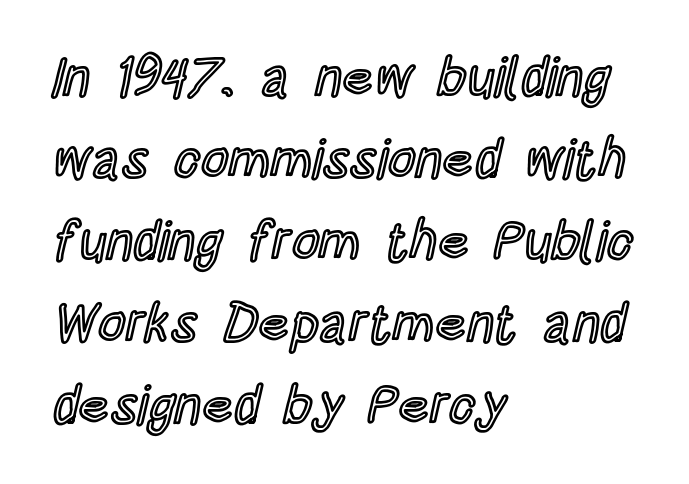
{"width": "condensed", "x_height": "large", "monospaced": "no", "underline": "no", "align": "left", "line_spacing": "normal", "line_spacing_ratio": 1.52, "letter_spacing": "normal", "letter_spacing_em": 0.0, "glyph_px": 54}
